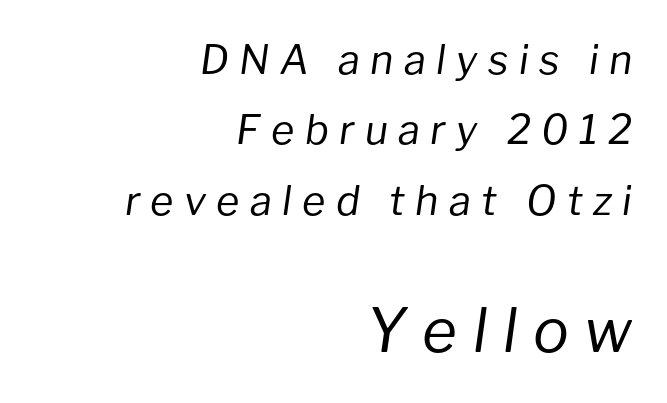
Tracking here is generous; glyphs stand well apart from one another. In this sample the second text group is rendered at the bigger scale. Layout note: lines flush right. The passage shown is typed in a proportional face where columns would drift. Descenders hang freely into open space.
